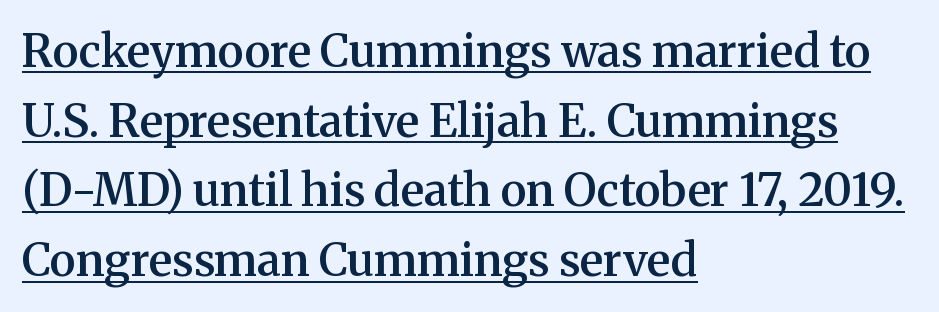
Q: Is the text bold? A: Semi-bold.
Q: Is the text italic (slanted)? A: No, it is upright.
Q: Is the typeface a serif or a sans-serif typeface? A: Serif.
Q: Is the text underlined? A: Yes.
Q: How is the paragraph aligned? A: Left-aligned.
Q: Is the spacing between letters normal or unusually wide? A: Normal.
Q: Is the spacing between lines tight, normal or loose? A: Normal.
Q: Width (condensed, normal, or wide)? A: Normal.
Q: Stroke contrast? A: Medium.
Q: x-height? A: Medium.
Q: Monospaced? A: No.
